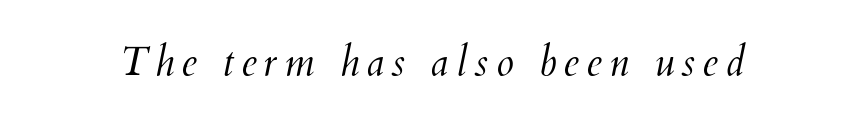
The face used here is proportionally spaced, like ordinary book or web type. Style check: oblique. Lines of text with bare space underneath. Stems and bowls with no extra thickness — not bold.
